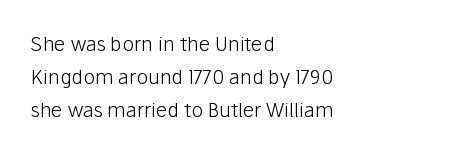
The image shows 20 px text type, upright; set left-aligned, normal line spacing (1.66x), normal letter spacing, not underlined.
